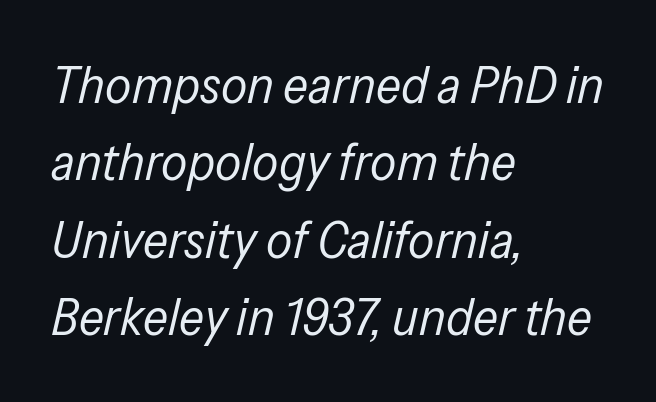
Q: Is the text bold? A: No.
Q: Is the text italic (slanted)? A: Yes, it leans right by about 13 degrees.
Q: Is the text underlined? A: No.
Q: How is the paragraph aligned? A: Left-aligned.
Q: Is the spacing between letters normal or unusually wide? A: Normal.
Q: Is the spacing between lines tight, normal or loose? A: Normal.
Q: Width (condensed, normal, or wide)? A: Condensed.
Q: Stroke contrast? A: Low.
Q: x-height? A: Medium.
Q: Monospaced? A: No.
